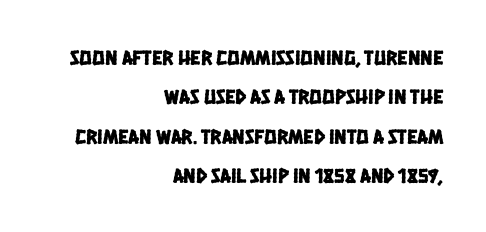
Q: Is the text underlined? A: No.
Q: How is the paragraph aligned? A: Right-aligned.
Q: Is the spacing between letters normal or unusually wide? A: Normal.
